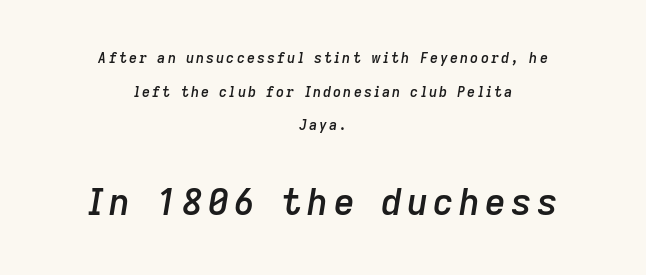
Honestly, there is no underline to notice here at all. Does the leading feel generous? Absolutely, it's lavish. Every letter is mildly thick-stroked: semibold rather than bold. Size hierarchy here favors the trailing block over the leading one.
